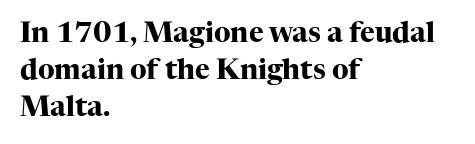
The letterforms sit shoulder to shoulder at normal distance. Whoever set this chose a conventional vertical rhythm. This is heavy type, rendered in bold. This is roman type, the default non-slanted kind.
